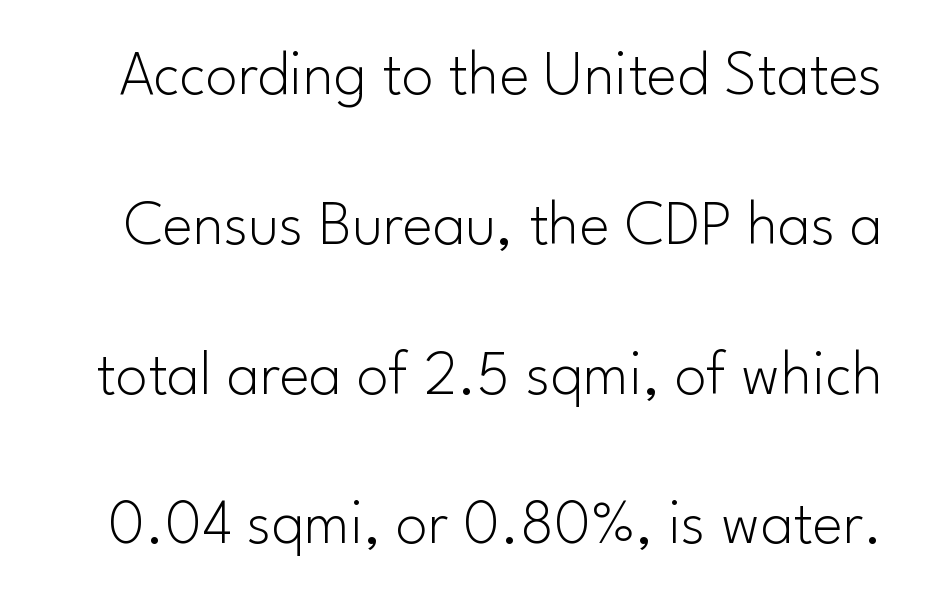
You could fit nearly another row in the gap between these rows. The characters display no serif detailing; their extremities are plain. Characters follow at the spacing the type designer built in. The letterforms sit at book weight or below. Words float on clear page, feet unadorned. Spacing verdict: proportional, widths tailored to each character.
